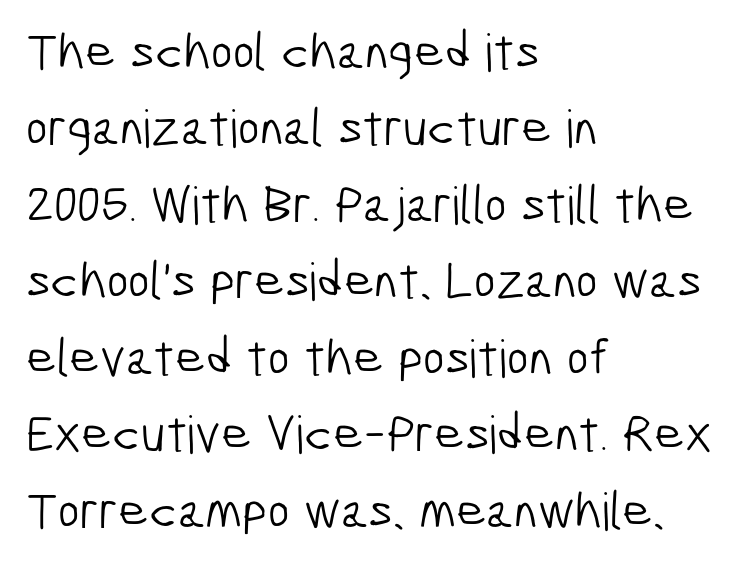
{"serif": "no", "bold": "no", "weight": "light", "width": "condensed", "stroke_contrast": "low", "x_height": "medium", "monospaced": "no", "underline": "no", "align": "left", "line_spacing": "normal", "line_spacing_ratio": 1.47, "letter_spacing": "normal", "letter_spacing_em": 0.0, "glyph_px": 52}
